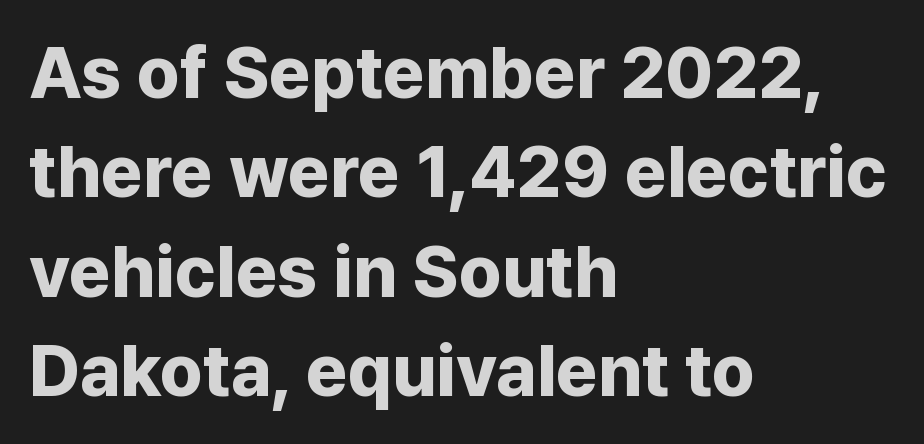
{"serif": "no", "italic": "no", "bold": "yes", "weight": "bold", "width": "normal", "stroke_contrast": "low", "x_height": "medium", "monospaced": "no", "underline": "no", "align": "left", "line_spacing": "normal", "line_spacing_ratio": 1.38, "letter_spacing": "normal", "letter_spacing_em": 0.0, "glyph_px": 72}
